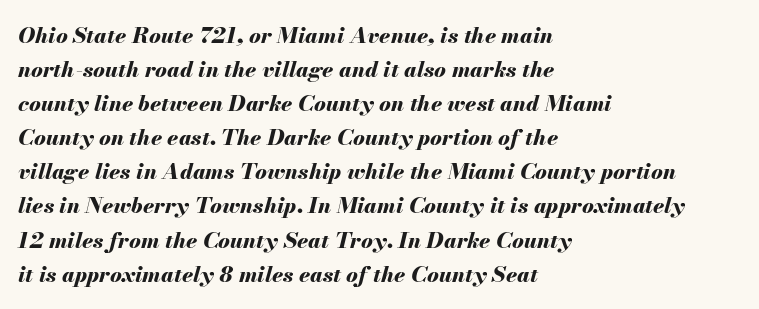
{"italic": "yes", "lean": "right", "slant_degrees": 13, "bold": "yes", "underline": "no", "align": "left", "line_spacing": "normal", "line_spacing_ratio": 1.55, "letter_spacing": "normal", "letter_spacing_em": 0.0, "glyph_px": 22}
